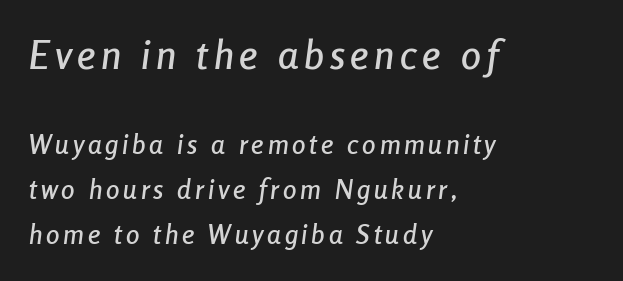
The paragraph shown leans on its left margin. You could not count columns in this text — the font is proportionally spaced. This sample keeps an unexceptional amount of space between lines. Between these two stacked blocks, the higher one wins on size.
